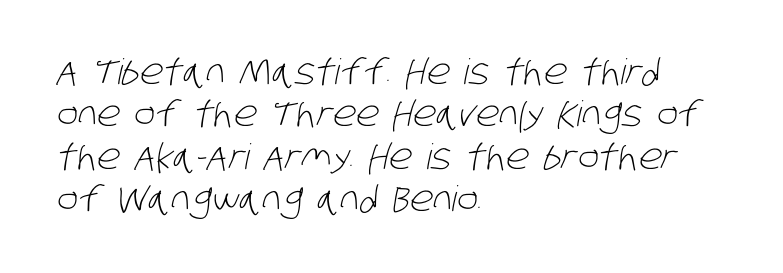
Q: Is the text bold? A: No.
Q: Is the typeface a serif or a sans-serif typeface? A: Sans-serif.
Q: Is the text underlined? A: No.
Q: How is the paragraph aligned? A: Left-aligned.
Q: Is the spacing between letters normal or unusually wide? A: Normal.
Q: Width (condensed, normal, or wide)? A: Condensed.
Q: Stroke contrast? A: Low.
Q: x-height? A: Large.
Q: Monospaced? A: No.
